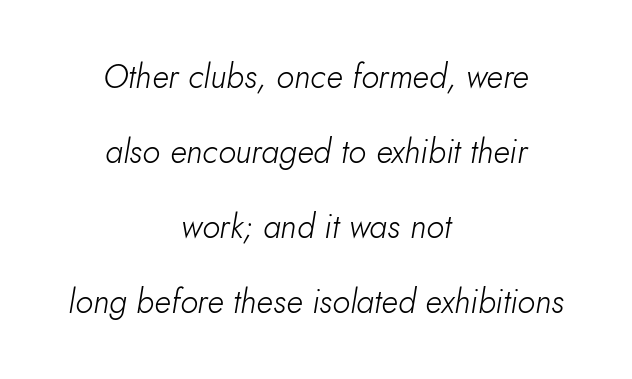
Q: Is the text bold? A: No.
Q: Is the text italic (slanted)? A: Yes, it leans right by about 10 degrees.
Q: Is the text underlined? A: No.
Q: How is the paragraph aligned? A: Centered.
Q: Is the spacing between letters normal or unusually wide? A: Normal.
Q: Is the spacing between lines tight, normal or loose? A: Loose.
Q: Width (condensed, normal, or wide)? A: Normal.
Q: Stroke contrast? A: Low.
Q: x-height? A: Small.
Q: Monospaced? A: No.
